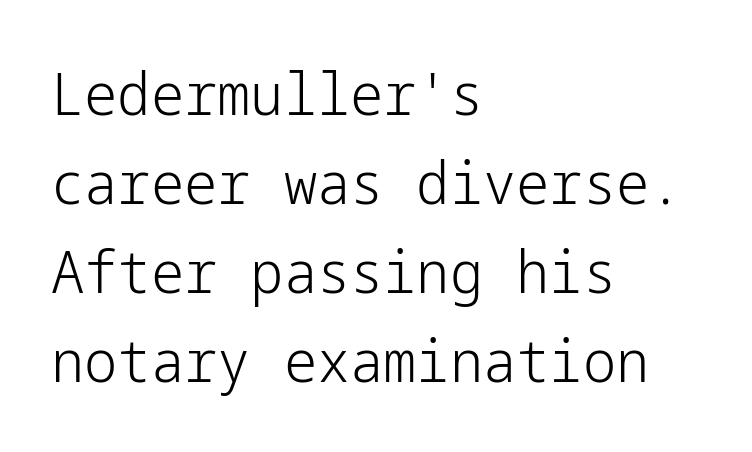
The image shows 59 px light sans-serif type, upright; set left-aligned, normal line spacing (1.51x), normal letter spacing, not underlined; low stroke contrast and a medium x-height.
